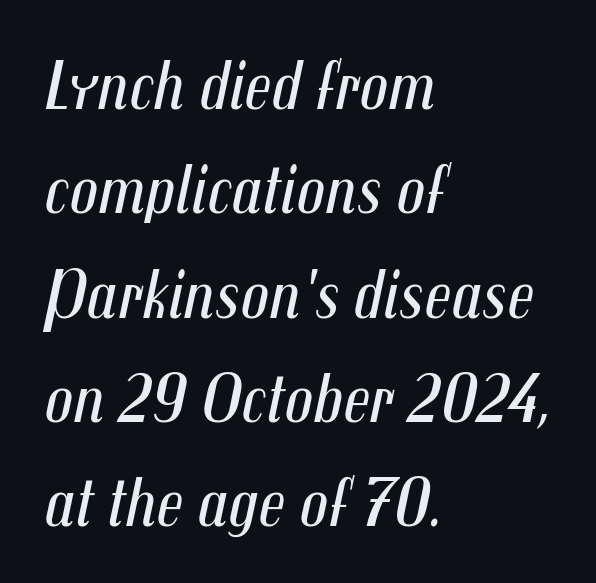
The image shows 70 px regular-weight, condensed type, italic (leaning right); set left-aligned, normal line spacing (1.49x), normal letter spacing, not underlined; medium stroke contrast and a medium x-height.
